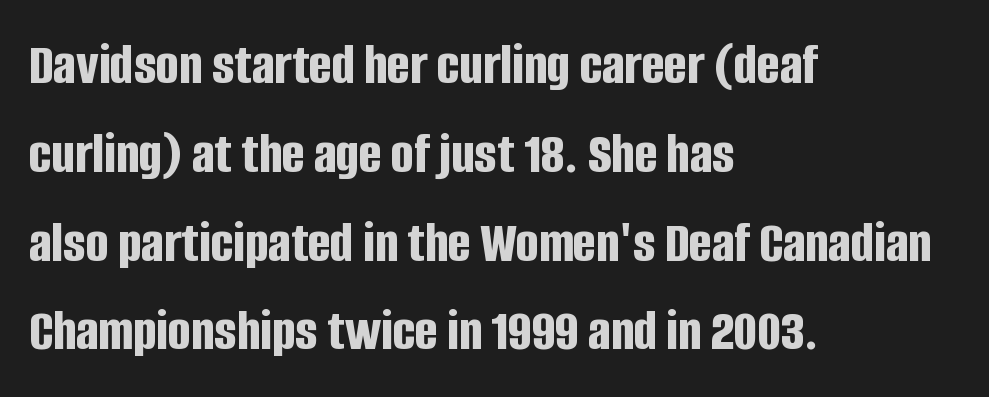
The image shows 60 px bold, condensed sans-serif type, upright; set left-aligned, normal line spacing (1.48x), normal letter spacing, not underlined; low stroke contrast and a large x-height.
